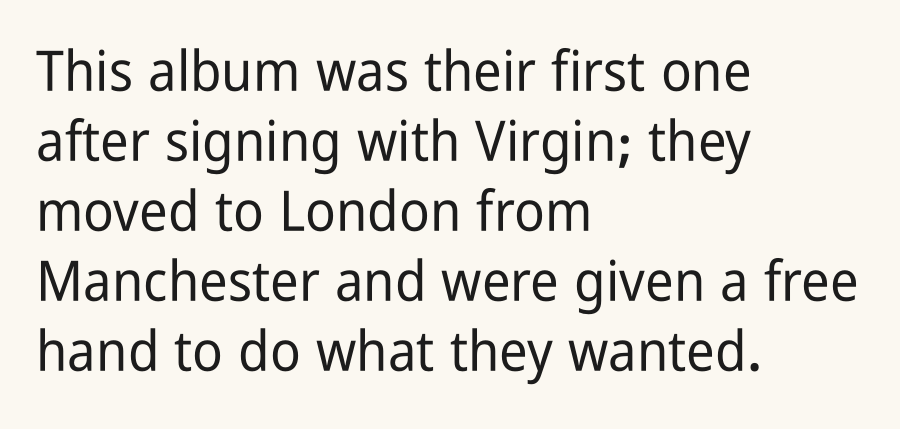
{"serif": "no", "italic": "no", "width": "condensed", "stroke_contrast": "low", "x_height": "medium", "monospaced": "no", "underline": "no", "align": "left", "line_spacing": "normal", "line_spacing_ratio": 1.25, "letter_spacing": "normal", "letter_spacing_em": 0.0, "glyph_px": 56}
